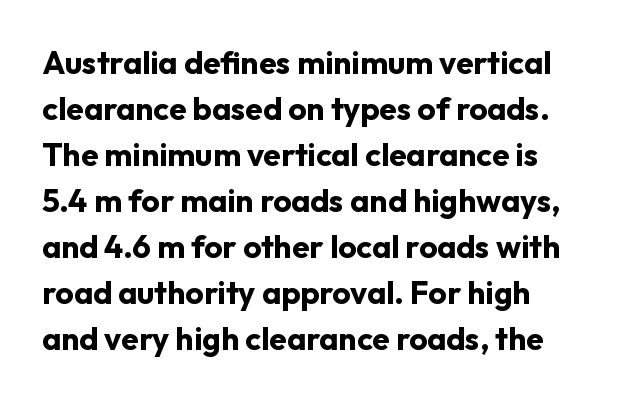
The image shows 32 px bold sans-serif type, upright; set left-aligned, normal line spacing (1.44x), normal letter spacing, not underlined; low stroke contrast and a medium x-height.
